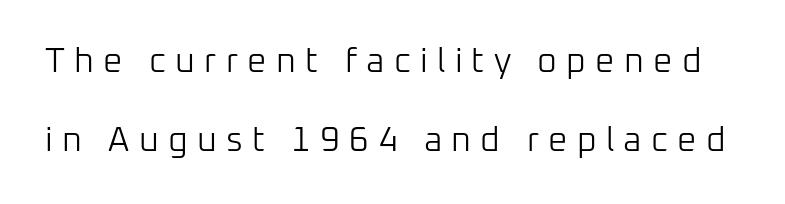
The image shows 34 px light sans-serif type, upright; set loose line spacing (2.31x), unusually wide letter spacing (+0.27 em), not underlined; low stroke contrast and a medium x-height.
